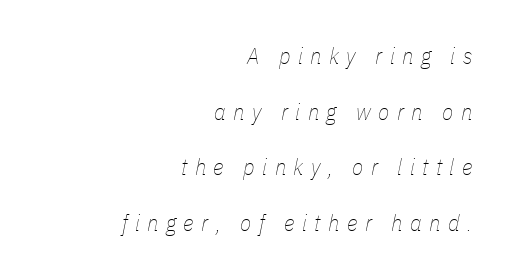
The image shows 23 px text type, italic (leaning right); set right-aligned, loose line spacing (2.42x), unusually wide letter spacing (+0.32 em), not underlined.
